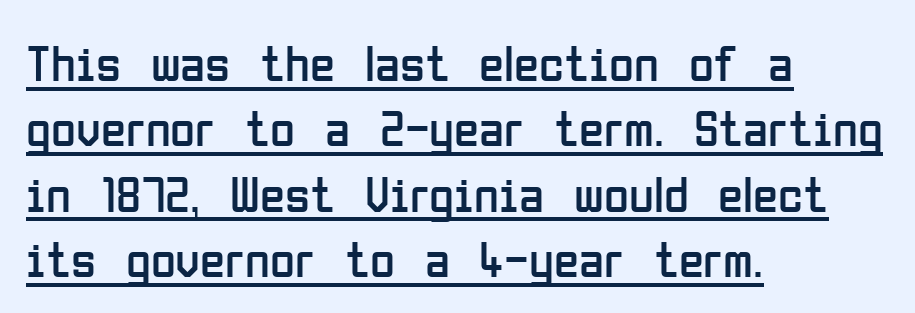
{"serif": "no", "italic": "no", "bold": "no", "weight": "regular", "width": "condensed", "stroke_contrast": "low", "x_height": "medium", "monospaced": "no", "underline": "yes", "align": "left", "line_spacing": "normal", "line_spacing_ratio": 1.28, "letter_spacing": "normal", "letter_spacing_em": 0.0, "glyph_px": 51}
